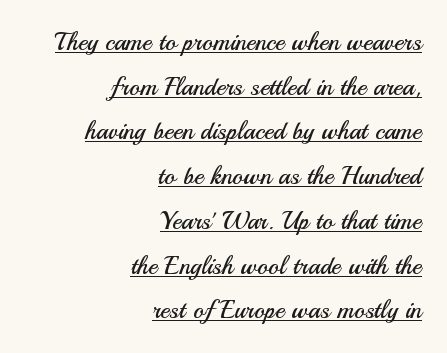
{"bold": "no", "underline": "yes", "align": "right", "line_spacing_ratio": 1.79, "letter_spacing": "normal", "letter_spacing_em": 0.0, "glyph_px": 25}
